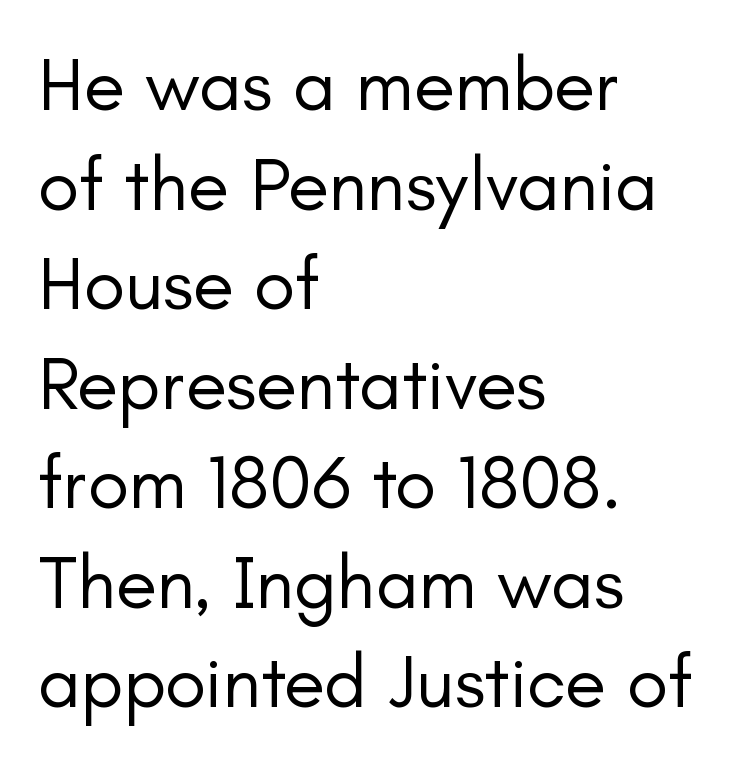
Q: Is the text bold? A: No.
Q: Is the text italic (slanted)? A: No, it is upright.
Q: Is the typeface a serif or a sans-serif typeface? A: Sans-serif.
Q: Is the text underlined? A: No.
Q: How is the paragraph aligned? A: Left-aligned.
Q: Is the spacing between letters normal or unusually wide? A: Normal.
Q: Is the spacing between lines tight, normal or loose? A: Normal.
Q: Width (condensed, normal, or wide)? A: Normal.
Q: Stroke contrast? A: Low.
Q: x-height? A: Small.
Q: Monospaced? A: No.
